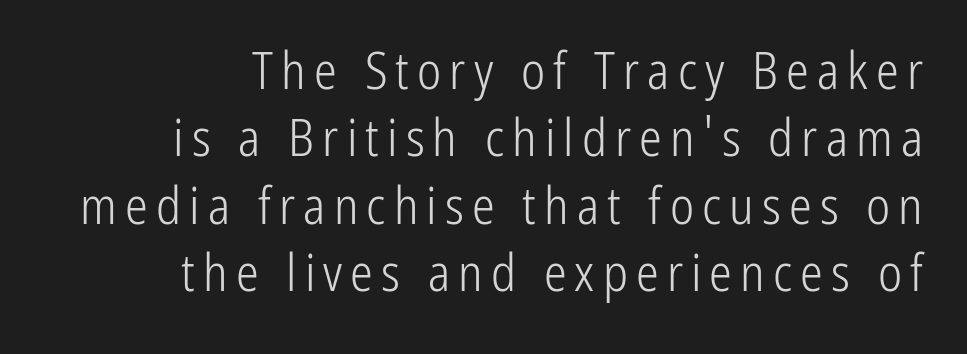
The image shows 51 px light, condensed sans-serif type, upright; set right-aligned, normal line spacing (1.32x), not underlined; low stroke contrast and a medium x-height.
